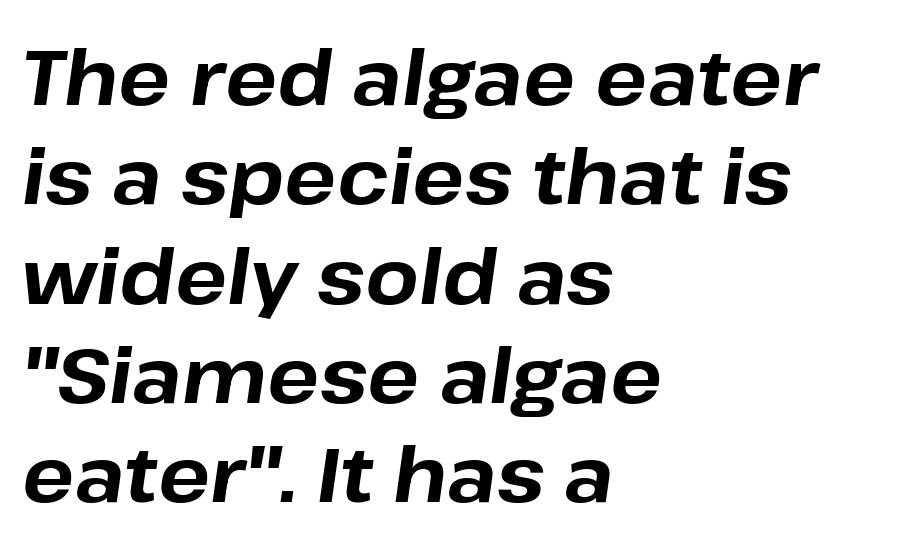
{"italic": "yes", "lean": "right", "slant_degrees": 8, "bold": "yes", "weight": "bold", "width": "normal", "stroke_contrast": "low", "x_height": "medium", "monospaced": "no", "underline": "no", "align": "left", "line_spacing": "normal", "line_spacing_ratio": 1.29, "letter_spacing": "normal", "letter_spacing_em": 0.0, "glyph_px": 77}
